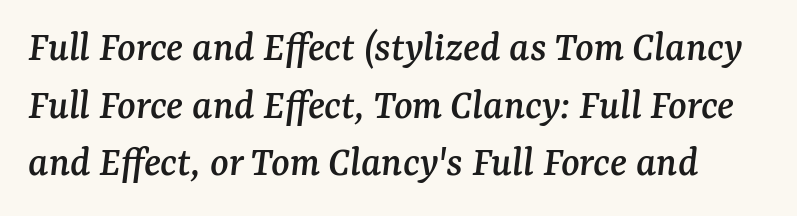
Q: Is the text italic (slanted)? A: Yes, it leans right by about 7 degrees.
Q: Is the typeface a serif or a sans-serif typeface? A: Serif.
Q: Is the text underlined? A: No.
Q: Is the spacing between letters normal or unusually wide? A: Normal.
Q: Is the spacing between lines tight, normal or loose? A: Normal.
Q: Width (condensed, normal, or wide)? A: Normal.
Q: Stroke contrast? A: Medium.
Q: x-height? A: Medium.
Q: Monospaced? A: No.
